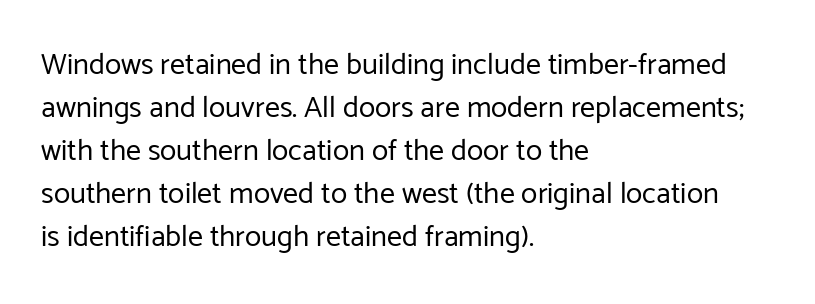
The image shows 30 px regular-weight sans-serif type, upright; set left-aligned, normal line spacing (1.43x), normal letter spacing, not underlined; low stroke contrast and a medium x-height.
